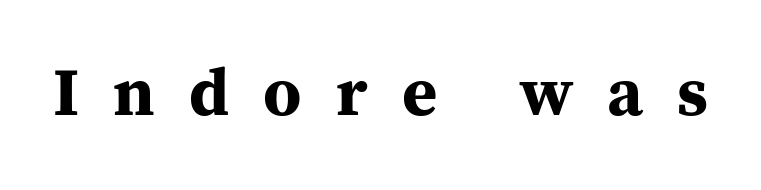
Quick note: underline off. Emphasis by weight is at full strength: bold. The characters display serif detailing at their extremities. Italic: no, the glyphs are upright roman. Spacing verdict: proportional, widths tailored to each character. The rendering inserts visible extra space after every character.
